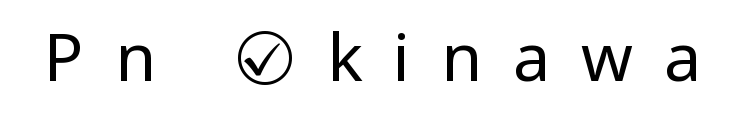
Q: Is the text bold? A: No.
Q: Is the text italic (slanted)? A: No, it is upright.
Q: Is the typeface a serif or a sans-serif typeface? A: Sans-serif.
Q: Is the text underlined? A: No.
Q: Is the spacing between letters normal or unusually wide? A: Unusually wide.
Q: Width (condensed, normal, or wide)? A: Condensed.
Q: Stroke contrast? A: Low.
Q: x-height? A: Large.
Q: Monospaced? A: No.
